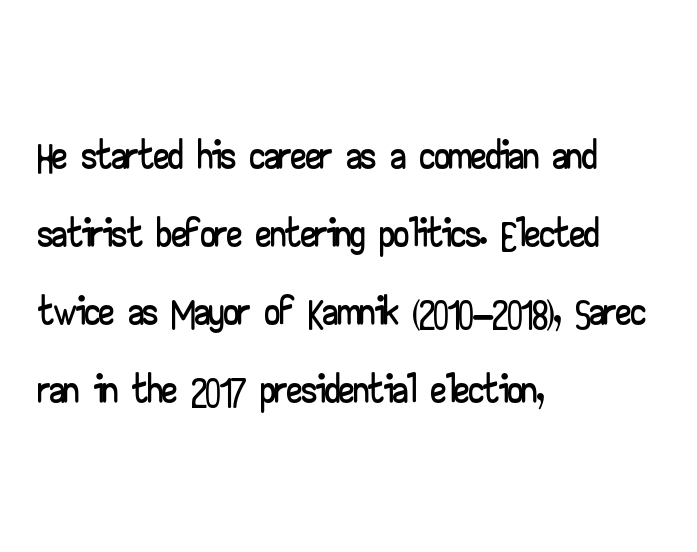
The image shows 60 px wide sans-serif type, upright; set left-aligned, normal line spacing (1.3x), normal letter spacing, not underlined; low stroke contrast and a small x-height.
